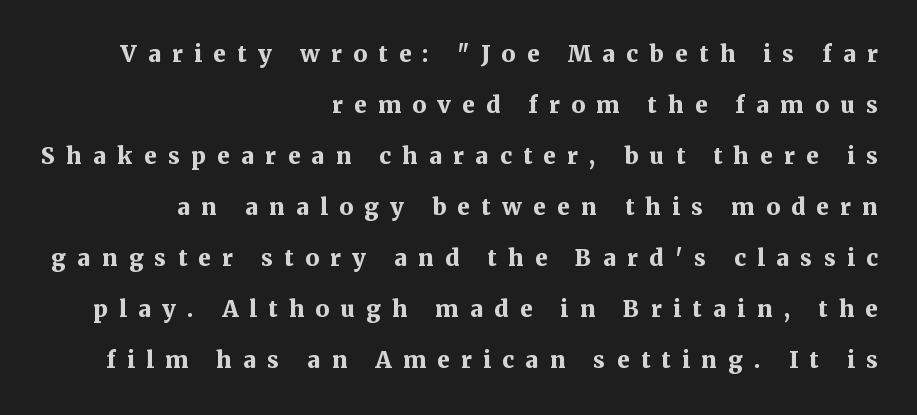
{"italic": "no", "bold": "yes", "underline": "no", "align": "right", "line_spacing": "loose", "line_spacing_ratio": 2.22, "letter_spacing": "wide", "letter_spacing_em": 0.49, "glyph_px": 23}
